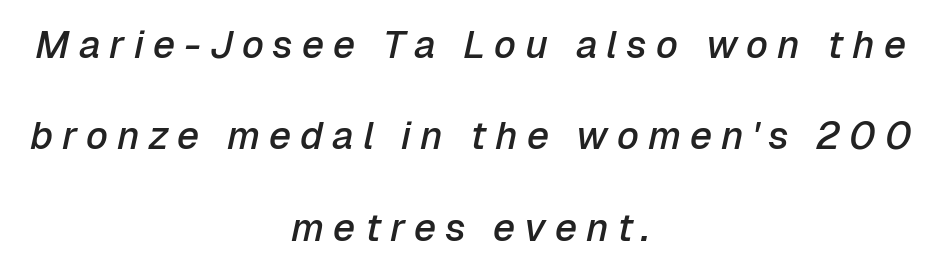
The image shows 39 px semibold type, italic (leaning right); set centered, loose line spacing (2.34x), unusually wide letter spacing (+0.23 em), not underlined; low stroke contrast and a medium x-height.
